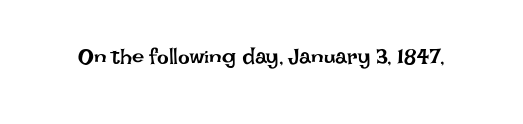
{"italic": "no", "bold": "no", "underline": "no", "letter_spacing": "normal", "letter_spacing_em": 0.0, "glyph_px": 22}
